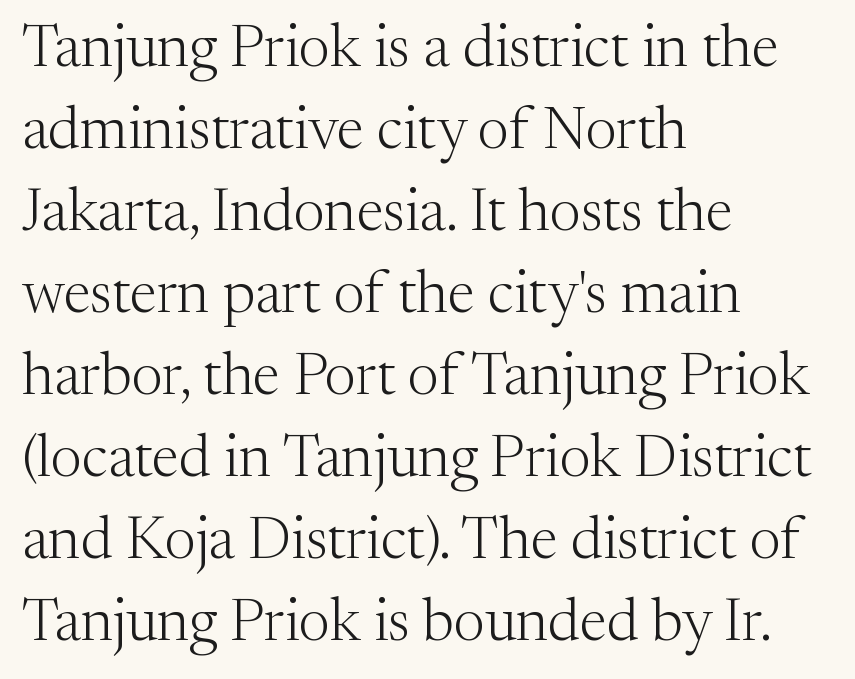
The image shows 59 px light serif type, upright; set left-aligned, normal line spacing (1.39x), normal letter spacing, not underlined; medium stroke contrast and a medium x-height.
